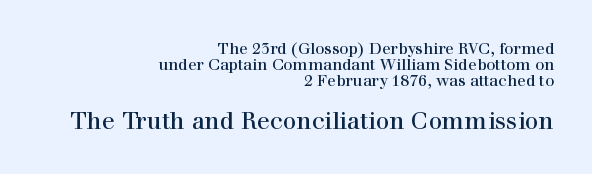
The image shows 24 px text type, upright; set right-aligned, tight line spacing (1.01x), normal letter spacing, not underlined; the second (bottom) block is 1.5x larger.
